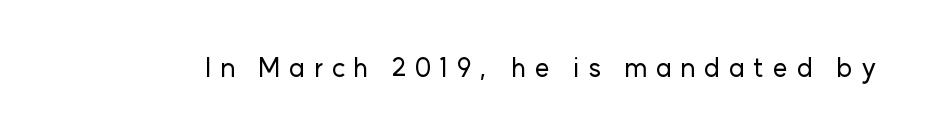
No word sits above an underline. This sample uses expanded letter spacing, leaving extra air between glyphs. Is there any slant? The stems are plumb.
